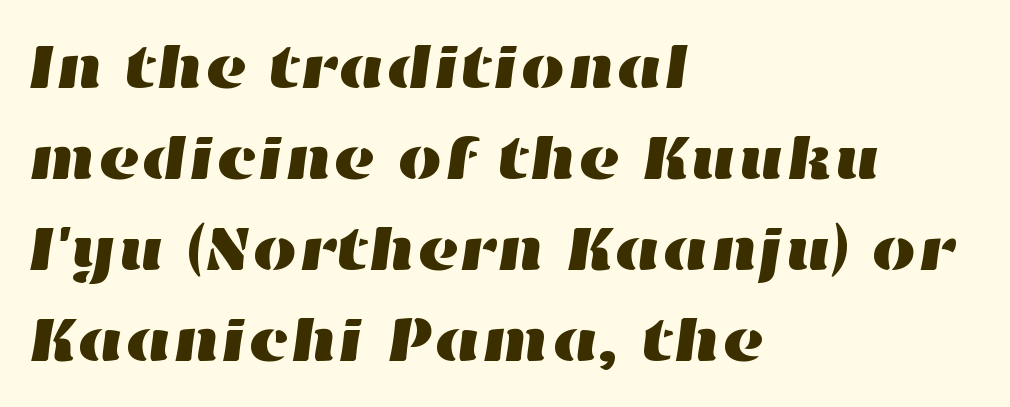
The image shows 64 px wide type; set left-aligned, normal line spacing (1.42x), normal letter spacing, not underlined; high stroke contrast and a medium x-height.
